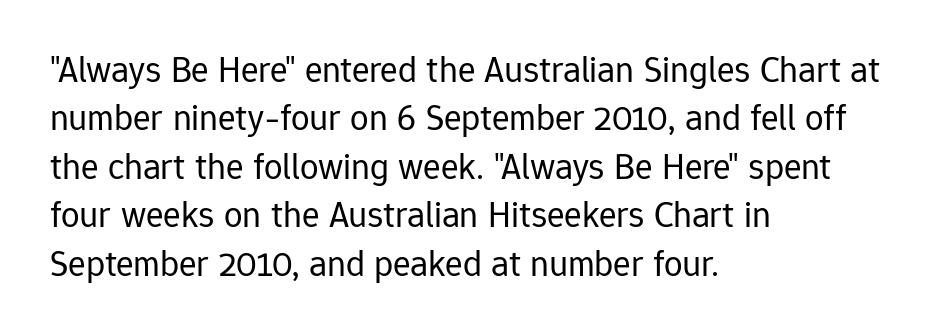
The lines in this sample share a left origin and differ only in where they stop. Does extra space separate the letters? No, they use regular spacing. Any mark beneath the type? The region is blank. Looks like regular typesetting: each glyph gets only the width it needs.
